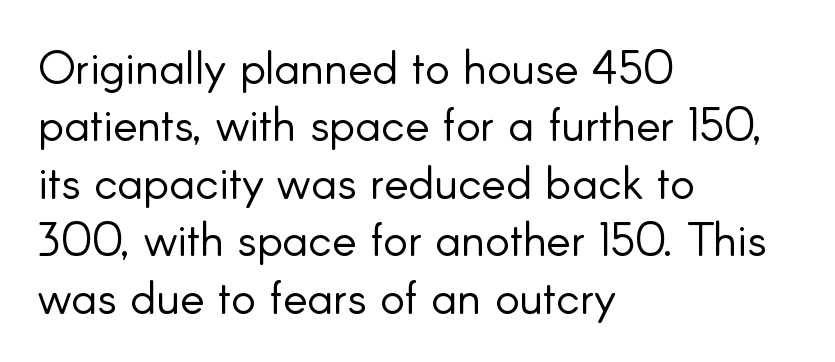
The image shows 46 px light sans-serif type, upright; set left-aligned, normal line spacing (1.25x), normal letter spacing, not underlined; low stroke contrast and a small x-height.
